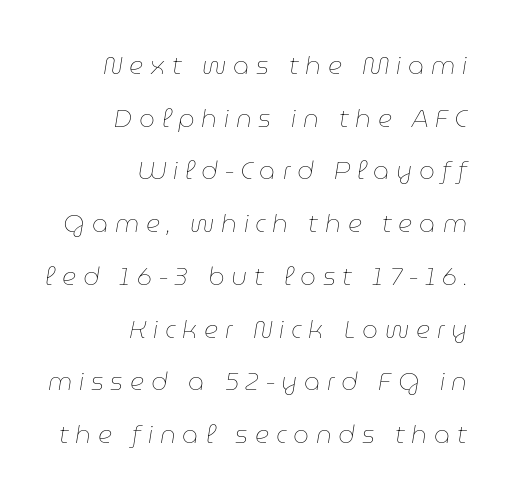
Q: Is the text bold? A: No.
Q: Is the text italic (slanted)? A: Yes, it leans right by about 9 degrees.
Q: Is the text underlined? A: No.
Q: How is the paragraph aligned? A: Right-aligned.
Q: Is the spacing between letters normal or unusually wide? A: Unusually wide.
Q: Is the spacing between lines tight, normal or loose? A: Loose.
